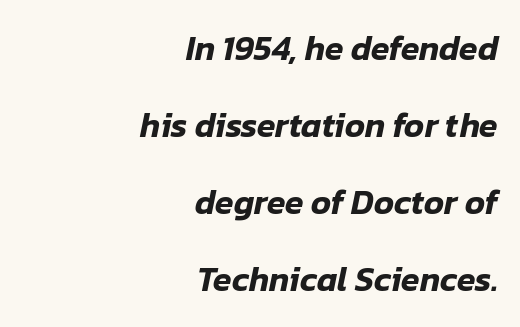
Q: Is the text italic (slanted)? A: Yes, it leans right by about 12 degrees.
Q: Is the text underlined? A: No.
Q: How is the paragraph aligned? A: Right-aligned.
Q: Is the spacing between letters normal or unusually wide? A: Normal.
Q: Is the spacing between lines tight, normal or loose? A: Loose.
Q: Width (condensed, normal, or wide)? A: Normal.
Q: Stroke contrast? A: Low.
Q: x-height? A: Medium.
Q: Monospaced? A: No.
